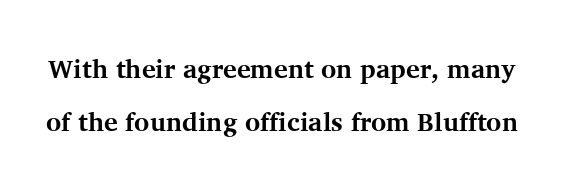
{"italic": "no", "bold": "yes", "underline": "no", "line_spacing": "loose", "line_spacing_ratio": 2.04, "letter_spacing": "normal", "letter_spacing_em": 0.0, "glyph_px": 26}
